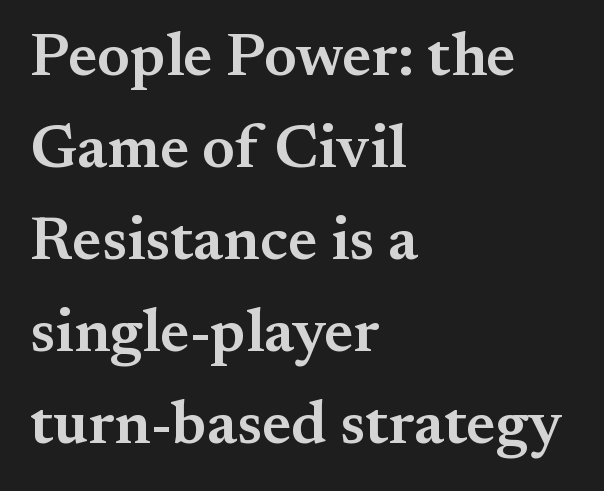
{"serif": "yes", "italic": "no", "bold": "semi", "weight": "semibold", "width": "normal", "stroke_contrast": "medium", "x_height": "small", "monospaced": "no", "underline": "no", "align": "left", "line_spacing": "normal", "line_spacing_ratio": 1.51, "letter_spacing": "normal", "letter_spacing_em": 0.0, "glyph_px": 61}
